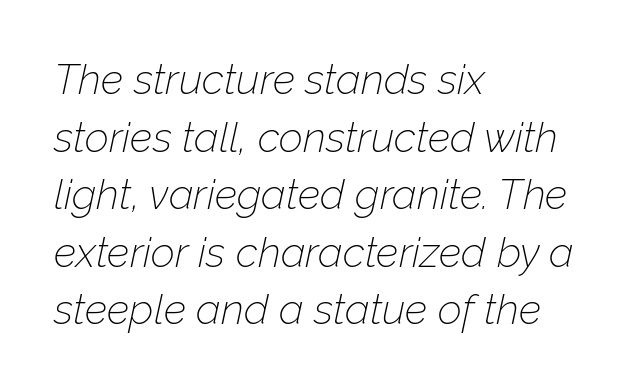
The characters are drawn with everyday or finer stroke widths. Check under the words: just untouched page. Looks like regular typesetting: each glyph gets only the width it needs. Baseline-to-baseline distance is the conventional proportion of letter height. An italicized treatment has been applied to the whole sample.
